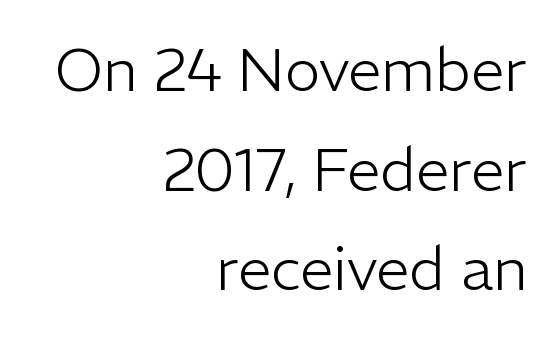
The image shows 60 px light sans-serif type, upright; set right-aligned, normal line spacing (1.66x), normal letter spacing, not underlined; low stroke contrast and a medium x-height.
